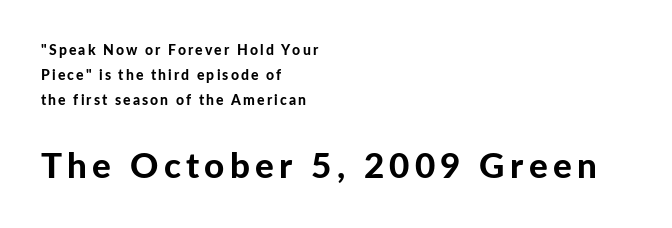
The passage shown is emphatically bold. The designer gave the closing block more size than the opening block. Observe the absence of serifs on each vertical stroke in this sample. No word sits above an underline. The text block is weighted toward the left margin, trailing off unevenly rightward.
